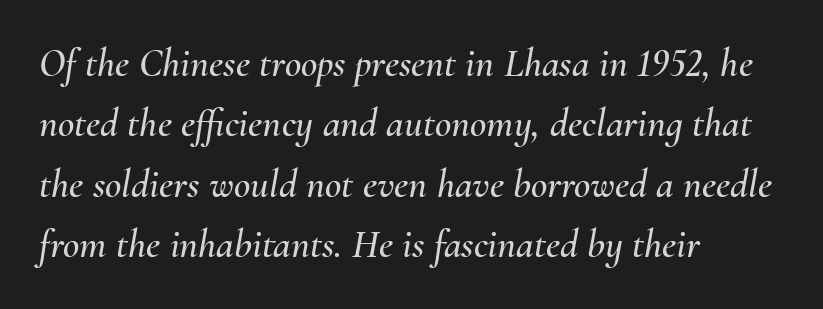
{"italic": "yes", "lean": "right", "slant_degrees": 10, "width": "normal", "stroke_contrast": "medium", "x_height": "small", "monospaced": "no", "underline": "no", "align": "left", "line_spacing": "normal", "line_spacing_ratio": 1.51, "letter_spacing": "normal", "letter_spacing_em": 0.0, "glyph_px": 40}
